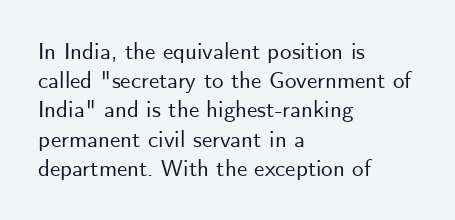
The image shows 23 px text type, upright; set left-aligned, normal line spacing (1.27x), normal letter spacing, not underlined.
